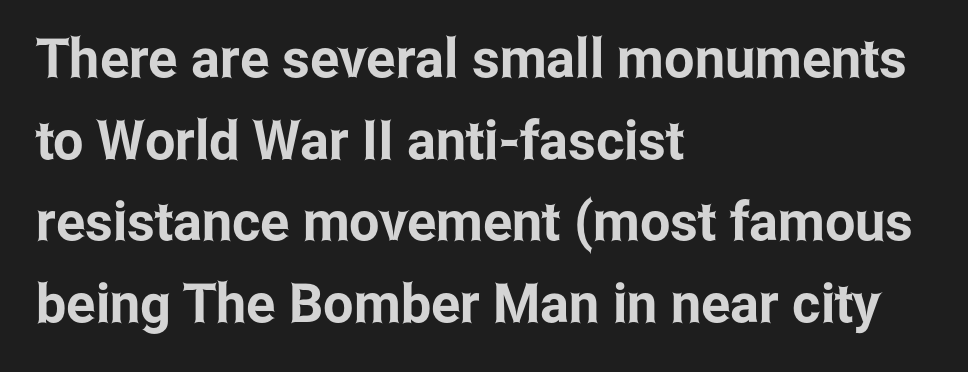
The image shows 54 px condensed sans-serif type, upright; set left-aligned, normal line spacing (1.51x), normal letter spacing, not underlined; low stroke contrast and a medium x-height.
